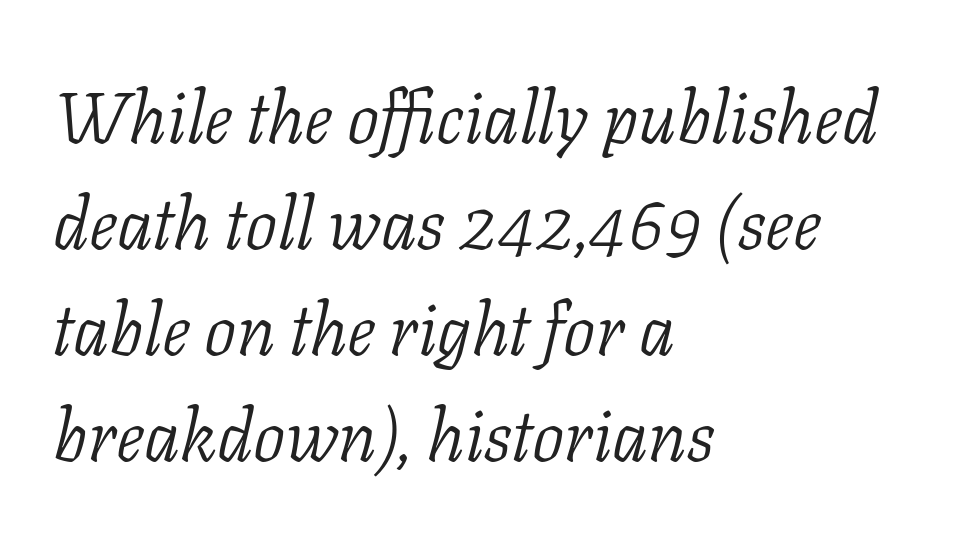
Q: Is the text bold? A: No.
Q: Is the text italic (slanted)? A: Yes, it leans right by about 11 degrees.
Q: Is the typeface a serif or a sans-serif typeface? A: Serif.
Q: Is the text underlined? A: No.
Q: How is the paragraph aligned? A: Left-aligned.
Q: Is the spacing between letters normal or unusually wide? A: Normal.
Q: Is the spacing between lines tight, normal or loose? A: Normal.
Q: Width (condensed, normal, or wide)? A: Normal.
Q: Stroke contrast? A: Low.
Q: x-height? A: Medium.
Q: Monospaced? A: No.
